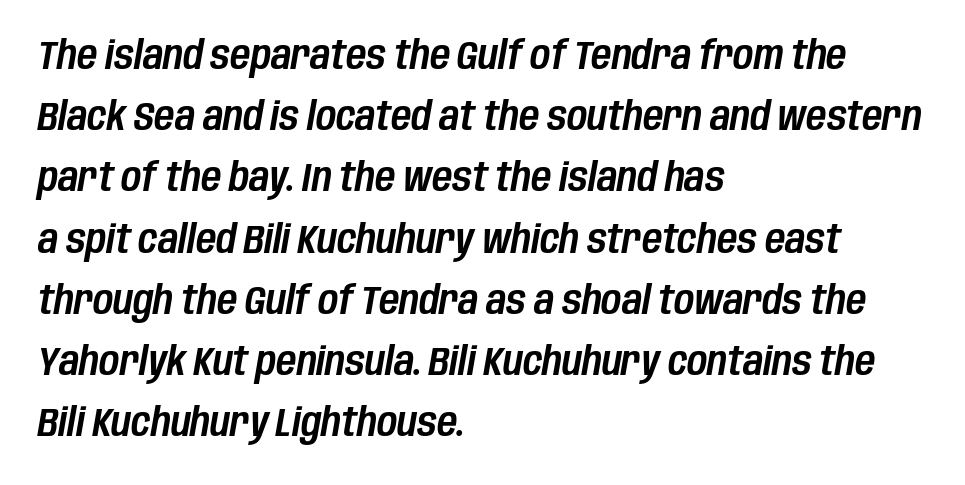
The image shows 39 px condensed type, italic (leaning right); set left-aligned, normal line spacing (1.57x), normal letter spacing, not underlined; low stroke contrast and a large x-height.
